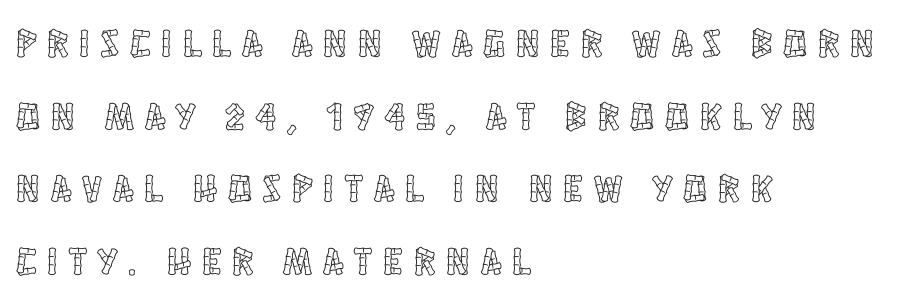
The font's upright variant was chosen for this text. Has an underline been added? It has not. Notice how the passage keeps a crisp vertical edge on the left only. Is this a fixed-width face? No — the glyphs have proportional, varying widths.
